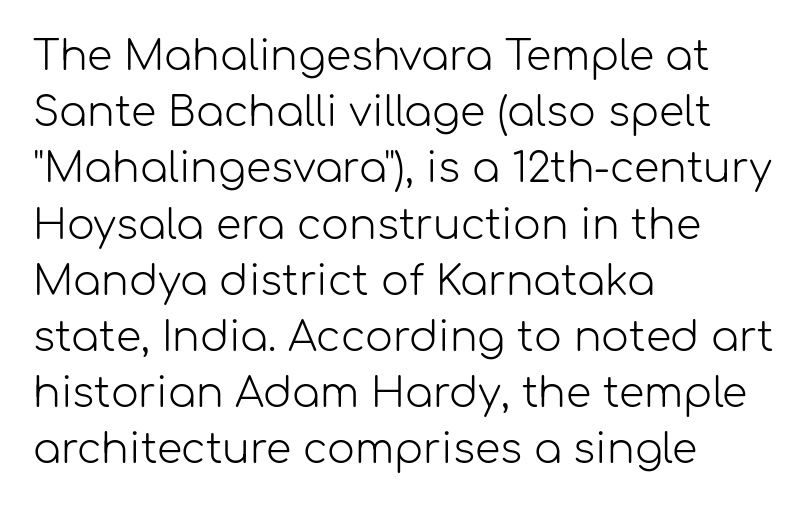
The gap between lines stays unmarked. Baseline-to-baseline distance is the conventional proportion of letter height. Typeset ragged right — the left edge is the straight one. No italicization has been applied; the sample stays upright. No extra ink here — the face is not bold.
